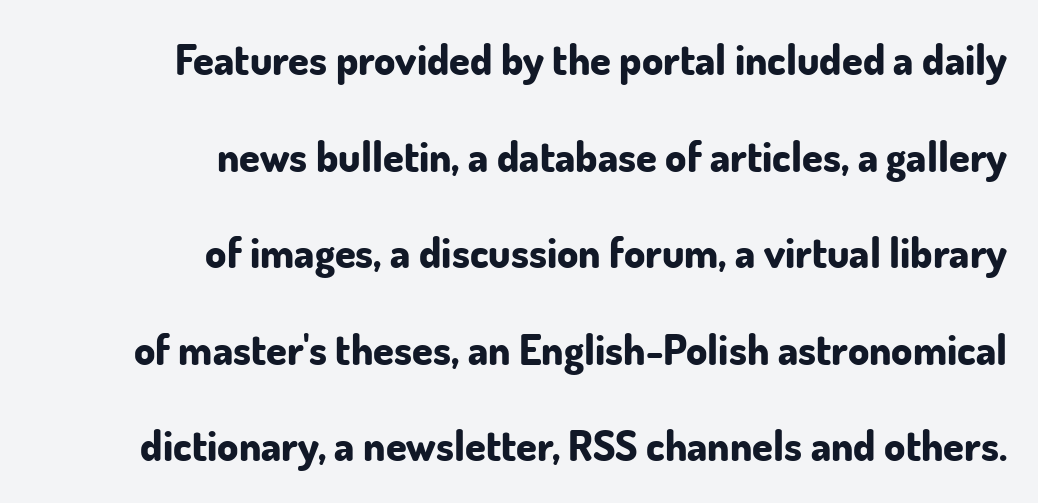
{"serif": "no", "italic": "no", "bold": "yes", "weight": "bold", "width": "normal", "stroke_contrast": "low", "x_height": "small", "monospaced": "no", "underline": "no", "align": "right", "line_spacing": "loose", "line_spacing_ratio": 2.3, "letter_spacing": "normal", "letter_spacing_em": 0.0, "glyph_px": 42}
